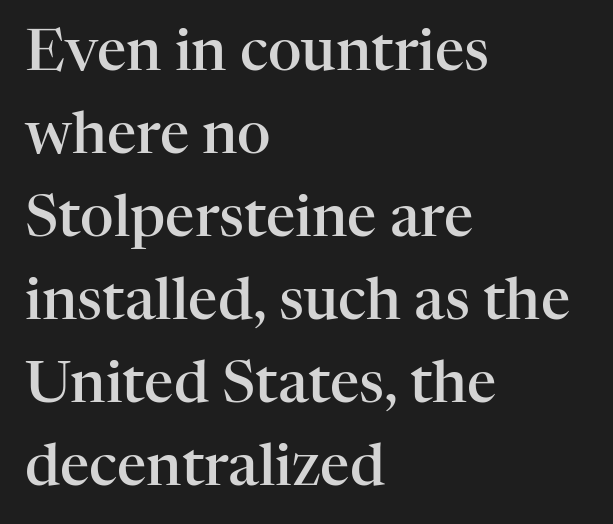
{"serif": "yes", "italic": "no", "bold": "semi", "weight": "semibold", "width": "normal", "stroke_contrast": "high", "x_height": "medium", "monospaced": "no", "underline": "no", "align": "left", "line_spacing": "normal", "line_spacing_ratio": 1.43, "letter_spacing": "normal", "letter_spacing_em": 0.0, "glyph_px": 58}
